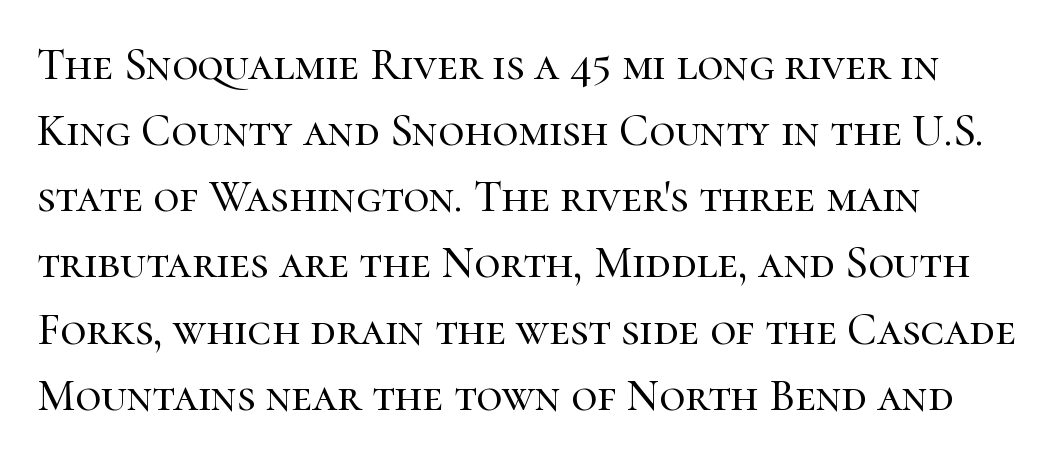
The image shows 45 px serif type, upright; set normal line spacing (1.47x), normal letter spacing, not underlined; high stroke contrast and a medium x-height.
